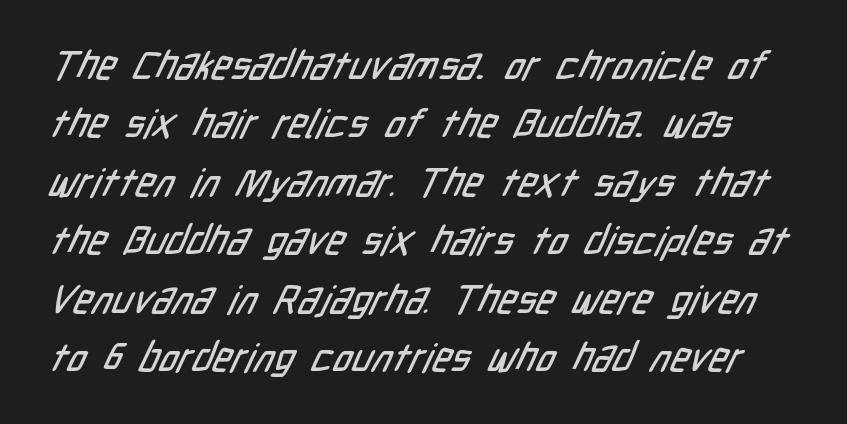
Q: Is the typeface a serif or a sans-serif typeface? A: Sans-serif.
Q: Is the text underlined? A: No.
Q: Is the spacing between letters normal or unusually wide? A: Normal.
Q: Is the spacing between lines tight, normal or loose? A: Normal.
Q: Width (condensed, normal, or wide)? A: Condensed.
Q: Stroke contrast? A: Low.
Q: x-height? A: Medium.
Q: Monospaced? A: No.
